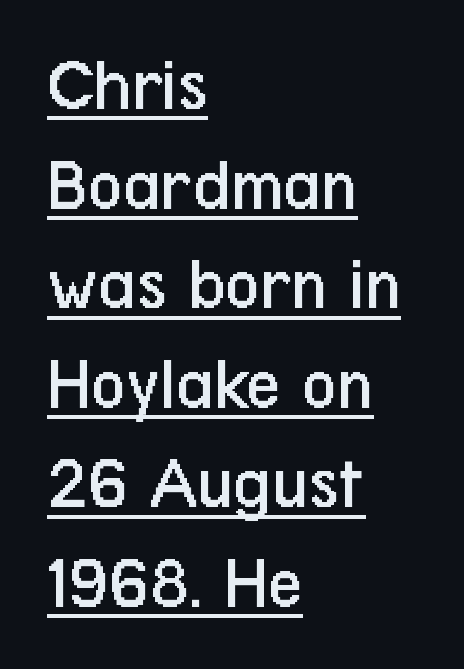
Q: Is the text bold? A: No.
Q: Is the text italic (slanted)? A: No, it is upright.
Q: Is the typeface a serif or a sans-serif typeface? A: Sans-serif.
Q: Is the text underlined? A: Yes.
Q: How is the paragraph aligned? A: Left-aligned.
Q: Is the spacing between letters normal or unusually wide? A: Normal.
Q: Is the spacing between lines tight, normal or loose? A: Normal.
Q: Width (condensed, normal, or wide)? A: Condensed.
Q: Stroke contrast? A: Low.
Q: x-height? A: Medium.
Q: Monospaced? A: No.
